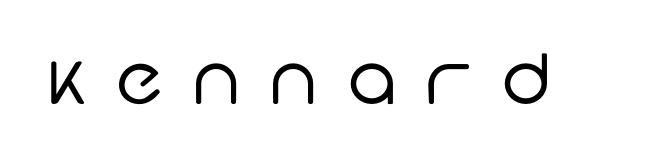
Q: Is the text bold? A: No.
Q: Is the typeface a serif or a sans-serif typeface? A: Sans-serif.
Q: Is the text underlined? A: No.
Q: Is the spacing between letters normal or unusually wide? A: Unusually wide.
Q: Width (condensed, normal, or wide)? A: Normal.
Q: Stroke contrast? A: Low.
Q: x-height? A: Large.
Q: Monospaced? A: No.
